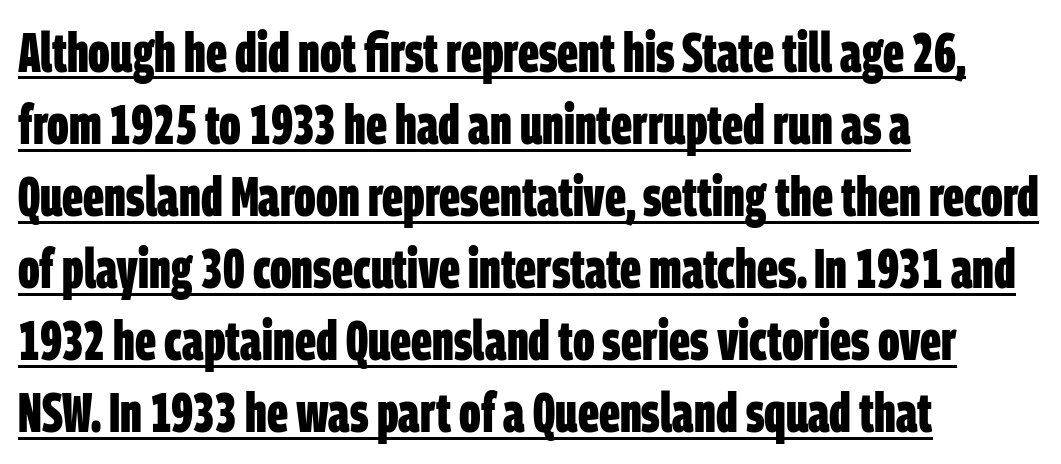
Q: Is the text bold? A: Yes.
Q: Is the typeface a serif or a sans-serif typeface? A: Sans-serif.
Q: Is the text underlined? A: Yes.
Q: How is the paragraph aligned? A: Left-aligned.
Q: Is the spacing between letters normal or unusually wide? A: Normal.
Q: Is the spacing between lines tight, normal or loose? A: Normal.
Q: Width (condensed, normal, or wide)? A: Condensed.
Q: Stroke contrast? A: Low.
Q: x-height? A: Large.
Q: Monospaced? A: No.
